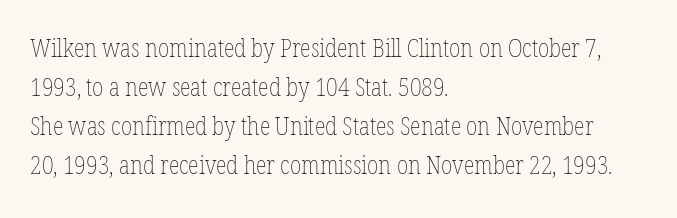
The space between consecutive lines is moderate. In terms of letterspacing, this is plain default setting. This rendering features lettering with no underline. Is the stroke heavy? The answer is a plain regular-or-lighter.
